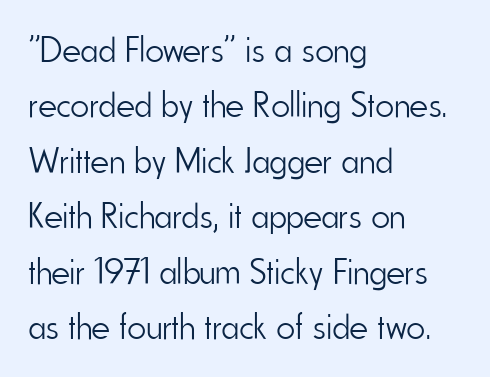
{"serif": "no", "italic": "no", "bold": "no", "weight": "light", "width": "condensed", "stroke_contrast": "low", "x_height": "small", "monospaced": "no", "underline": "no", "align": "left", "line_spacing": "normal", "line_spacing_ratio": 1.54, "letter_spacing": "normal", "letter_spacing_em": 0.0, "glyph_px": 36}
